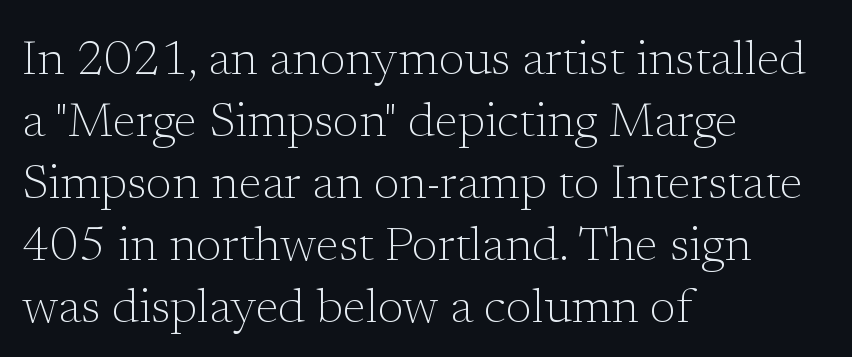
Varying glyph widths throughout — classic text-font behaviour. The passage shown is not underscored anywhere. Nobody touched the tracking dial on this one. This sample uses an upright cut, with every glyph sitting square on the baseline. A normal amount of white space separates one row of letters from the next.
